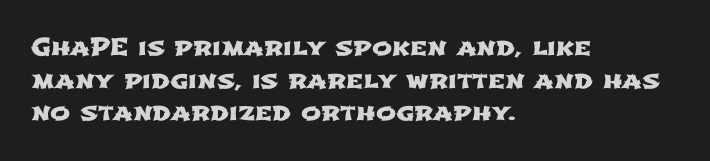
Q: Is the text underlined? A: No.
Q: How is the paragraph aligned? A: Left-aligned.
Q: Is the spacing between letters normal or unusually wide? A: Normal.
Q: Is the spacing between lines tight, normal or loose? A: Normal.
